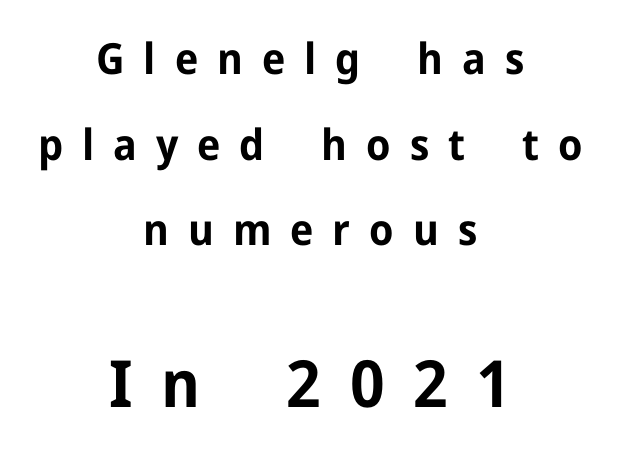
{"serif": "no", "italic": "no", "bold": "yes", "weight": "bold", "width": "normal", "stroke_contrast": "low", "x_height": "medium", "monospaced": "no", "underline": "no", "align": "center", "line_spacing": "loose", "line_spacing_ratio": 1.99, "letter_spacing": "wide", "letter_spacing_em": 0.44, "larger_block": "second", "size_ratio": 1.51, "glyph_px": 65}
